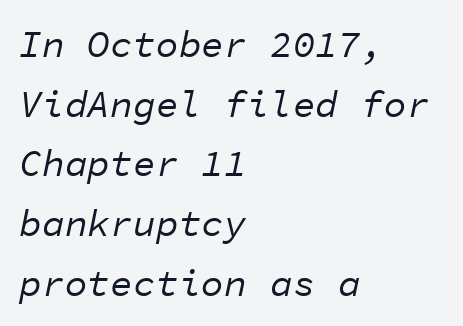
The image shows 38 px regular-weight type, italic (leaning right), monospaced; set left-aligned, normal line spacing (1.57x), normal letter spacing, not underlined; low stroke contrast and a medium x-height.
